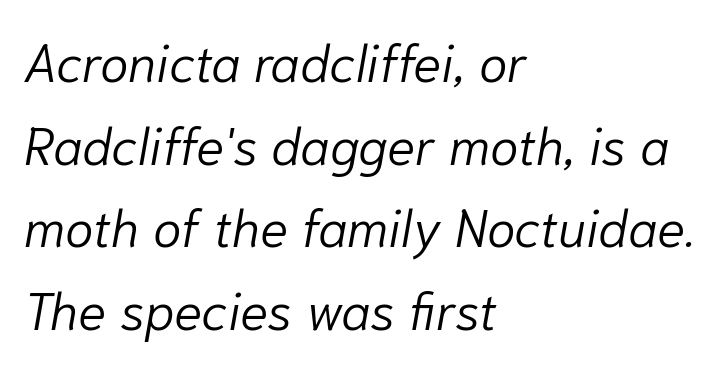
The image shows 52 px light type, italic (leaning right); set left-aligned, normal line spacing (1.59x), normal letter spacing, not underlined; low stroke contrast and a medium x-height.
